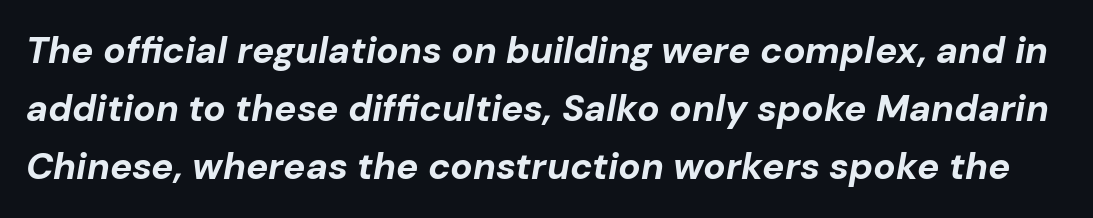
Q: Is the text bold? A: Yes.
Q: Is the text italic (slanted)? A: Yes, it leans right by about 10 degrees.
Q: Is the text underlined? A: No.
Q: Is the spacing between letters normal or unusually wide? A: Normal.
Q: Is the spacing between lines tight, normal or loose? A: Normal.
Q: Width (condensed, normal, or wide)? A: Normal.
Q: Stroke contrast? A: Low.
Q: x-height? A: Medium.
Q: Monospaced? A: No.
